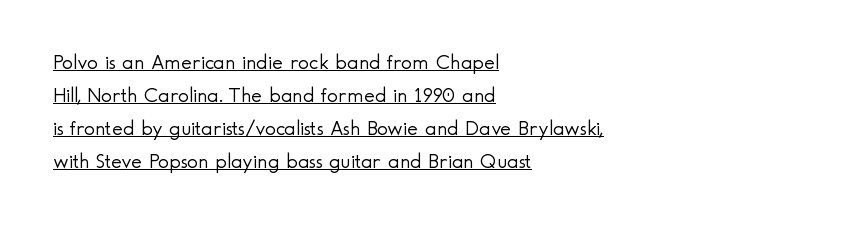
The image shows 21 px text type, upright; set left-aligned, normal line spacing (1.57x), normal letter spacing, underlined.
